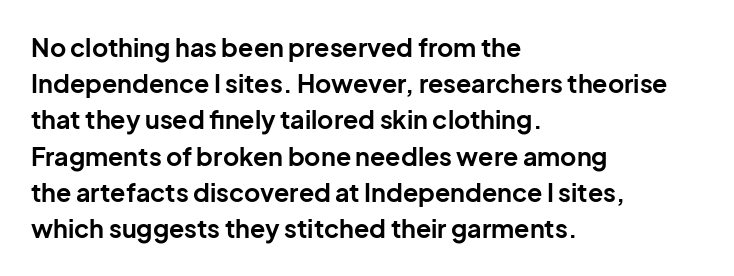
{"italic": "no", "bold": "yes", "underline": "no", "align": "left", "line_spacing": "normal", "line_spacing_ratio": 1.45, "letter_spacing": "normal", "letter_spacing_em": 0.0, "glyph_px": 25}
